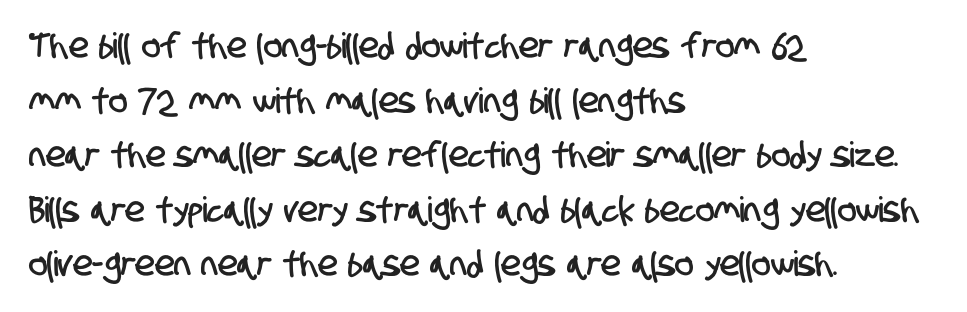
Teacher's note: observe the even left margin — that is flush-left alignment. Varying glyph widths throughout — classic text-font behaviour. Inter-character spacing is left at the font's built-in metrics. Look at the bottom of the vertical strokes: they stop flat, with no serifs. The words here are not underlined.
